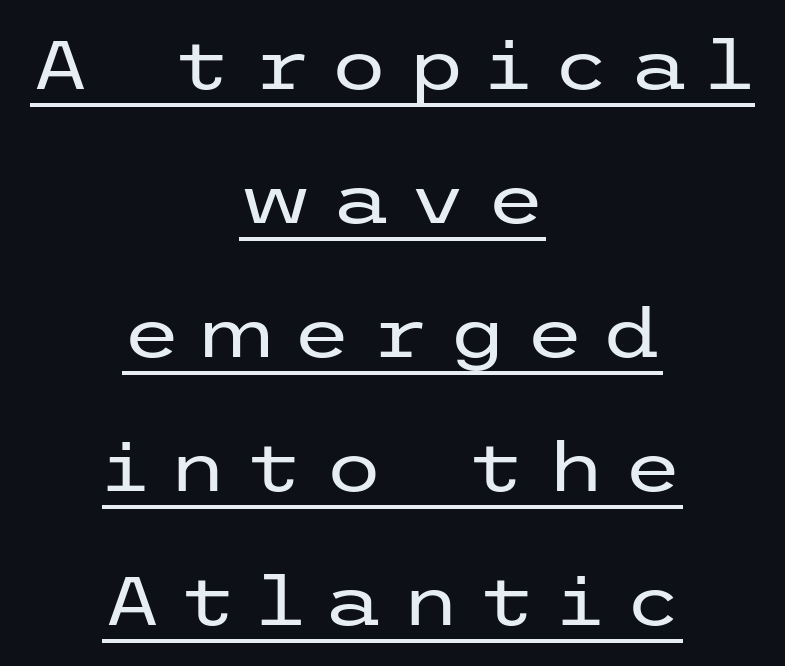
You could only call the tracking loose — the letters float apart. The typesetting does not lean heavy: it is not bold. Compared with undecorated copy, this sample adds a rule below the words. Honestly, the rows look like they've been pulled way apart.
